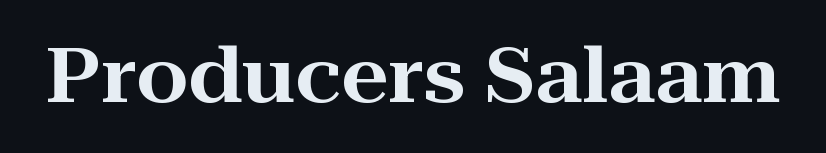
Is there any slant? The stems are plumb. Each letter's strokes conclude with small projecting serifs. Rule under the text: the space is simply empty. What stands out about the letter spacing? Nothing — it is the standard amount. The passage shown is typed in a proportional face where columns would drift.
